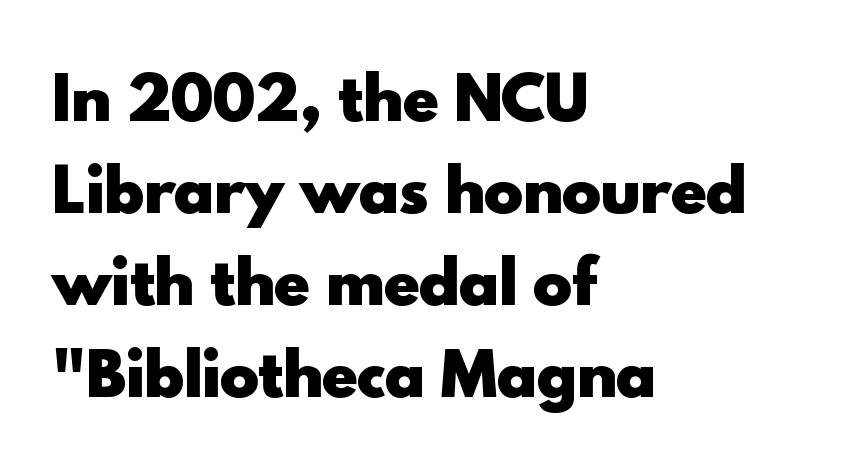
The image shows 59 px heavy sans-serif type, upright; set left-aligned, normal line spacing (1.56x), normal letter spacing, not underlined; a small x-height.
